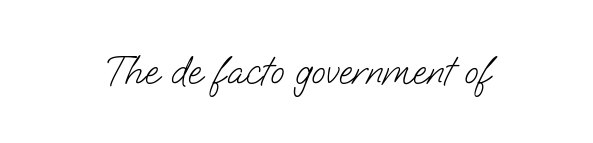
A clean baseline with only descenders dipping below it. Note the varied advance widths — an 'i' is clearly narrower than an 'm'. This reads as an unemphasized weight, regular at the heaviest. Grotesque or geometric, the face here clearly has no serifs. These lines keep a tight, regular rhythm from letter to letter.
